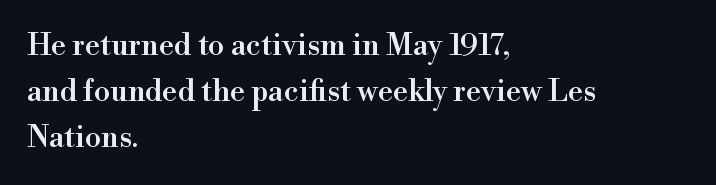
The typography opts for an upright posture over an oblique one. The text block is weighted toward the left margin, trailing off unevenly rightward. Vertically, the passage feels balanced, rows spaced as you'd expect. This sample has the flowing, uneven cadence of proportional lettering.
